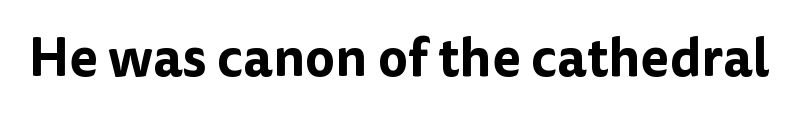
{"serif": "no", "italic": "no", "width": "normal", "stroke_contrast": "low", "x_height": "medium", "monospaced": "no", "underline": "no", "letter_spacing": "normal", "letter_spacing_em": 0.0, "glyph_px": 53}
